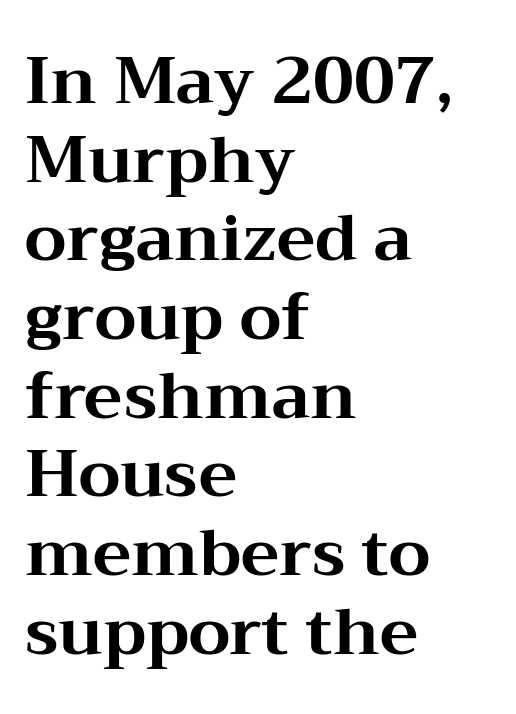
The image shows 65 px bold, wide serif type, upright; set left-aligned, line spacing 1.21x, normal letter spacing, not underlined; medium stroke contrast and a medium x-height.
